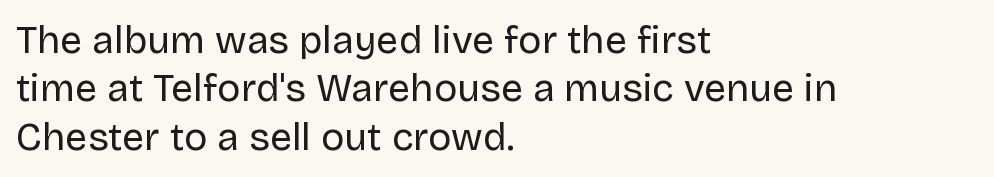
{"serif": "no", "italic": "no", "bold": "no", "weight": "regular", "width": "normal", "stroke_contrast": "low", "x_height": "large", "monospaced": "no", "underline": "no", "align": "left", "line_spacing_ratio": 1.24, "letter_spacing": "normal", "letter_spacing_em": 0.0, "glyph_px": 39}
